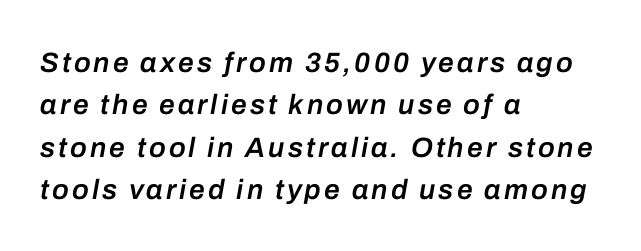
{"italic": "yes", "lean": "right", "slant_degrees": 10, "bold": "semi", "weight": "semibold", "width": "normal", "stroke_contrast": "low", "x_height": "medium", "monospaced": "no", "underline": "no", "align": "left", "line_spacing": "normal", "line_spacing_ratio": 1.51, "glyph_px": 28}
